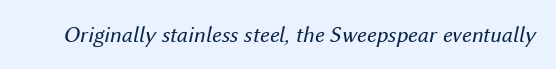
{"italic": "yes", "lean": "right", "slant_degrees": 12, "bold": "no", "underline": "no", "letter_spacing": "normal", "letter_spacing_em": 0.0, "glyph_px": 23}
